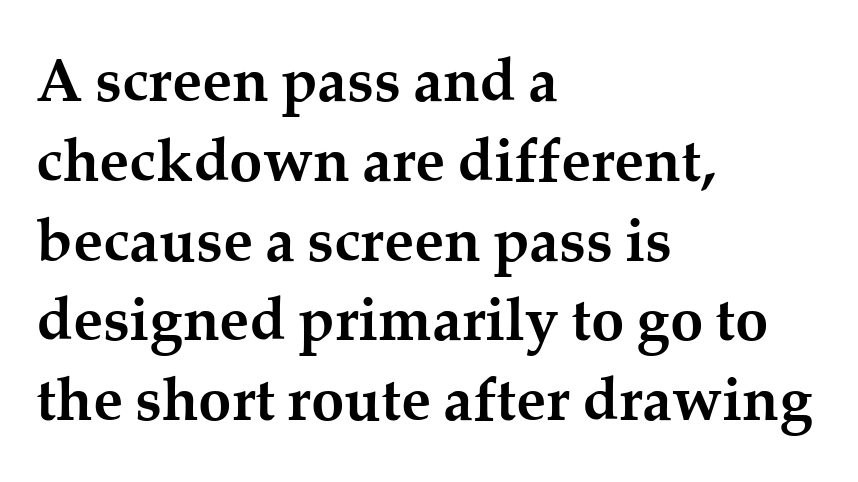
Quick note: interline space is typical. Reading down the block, your eye returns to a fixed left position each line. Each row of text sits above clean, open space. The letters carry serifs — small finishing strokes at the ends of their stems. Emphasis by weight is at full strength: bold. You could not count columns in this text — the font is proportionally spaced.
